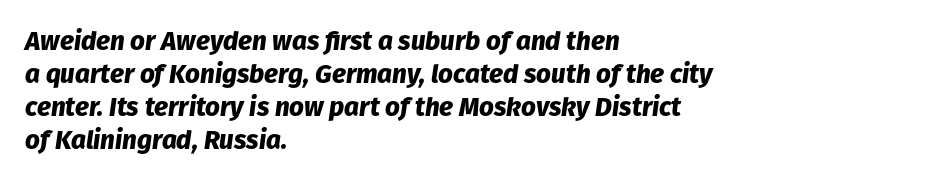
Q: Is the text bold? A: Yes.
Q: Is the text italic (slanted)? A: Yes, it leans right by about 8 degrees.
Q: Is the text underlined? A: No.
Q: How is the paragraph aligned? A: Left-aligned.
Q: Is the spacing between letters normal or unusually wide? A: Normal.
Q: Is the spacing between lines tight, normal or loose? A: Normal.
